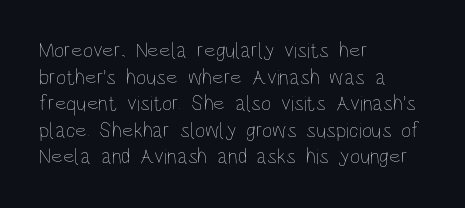
Q: Is the text bold? A: No.
Q: Is the text italic (slanted)? A: No, it is upright.
Q: Is the text underlined? A: No.
Q: How is the paragraph aligned? A: Left-aligned.
Q: Is the spacing between letters normal or unusually wide? A: Normal.
